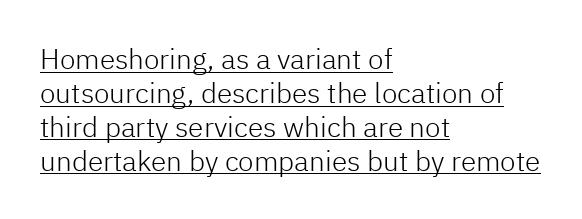
Q: Is the text bold? A: No.
Q: Is the text italic (slanted)? A: No, it is upright.
Q: Is the typeface a serif or a sans-serif typeface? A: Sans-serif.
Q: Is the text underlined? A: Yes.
Q: How is the paragraph aligned? A: Left-aligned.
Q: Is the spacing between letters normal or unusually wide? A: Normal.
Q: Width (condensed, normal, or wide)? A: Normal.
Q: Stroke contrast? A: Low.
Q: x-height? A: Medium.
Q: Monospaced? A: No.
